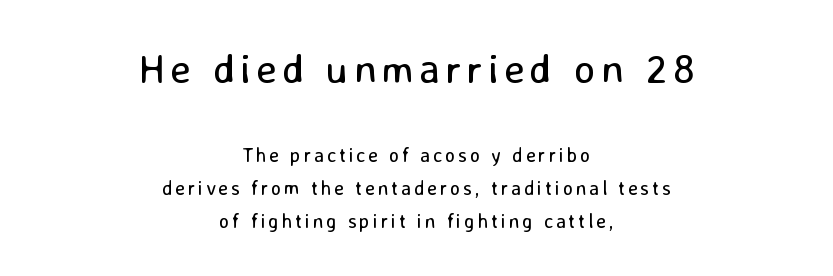
The image shows 41 px regular-weight sans-serif type, upright; set centered, normal line spacing (1.65x), not underlined; the first (top) block is 2.05x larger; low stroke contrast and a medium x-height.
